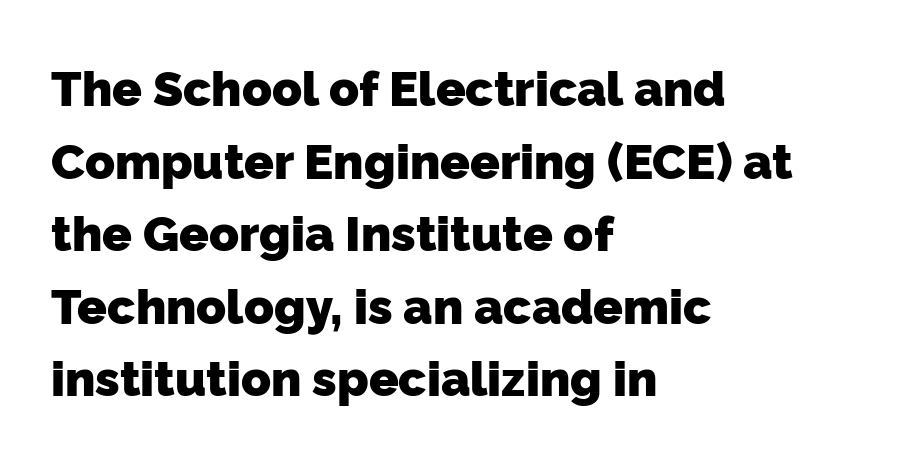
{"serif": "no", "bold": "yes", "weight": "heavy", "width": "normal", "stroke_contrast": "low", "x_height": "medium", "monospaced": "no", "underline": "no", "align": "left", "line_spacing": "normal", "line_spacing_ratio": 1.48, "letter_spacing": "normal", "letter_spacing_em": 0.0, "glyph_px": 49}
